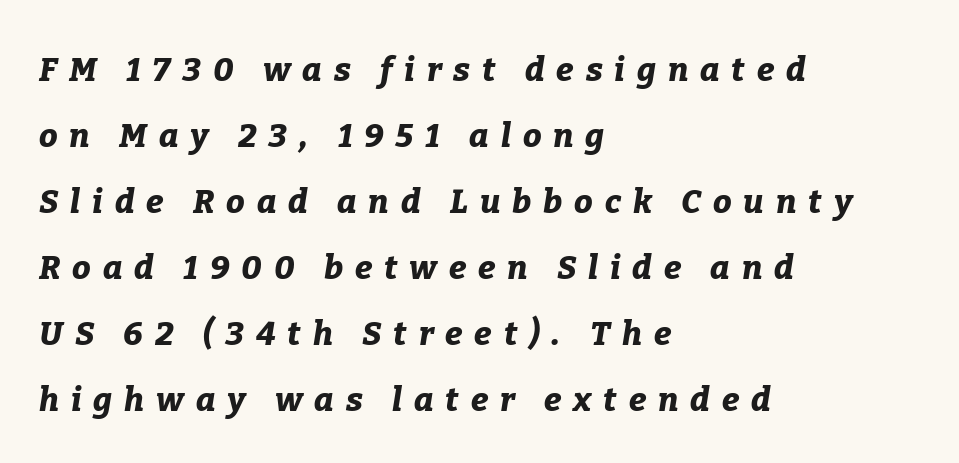
{"italic": "yes", "lean": "right", "slant_degrees": 9, "bold": "yes", "weight": "bold", "width": "normal", "stroke_contrast": "low", "x_height": "medium", "monospaced": "no", "underline": "no", "align": "left", "line_spacing": "loose", "line_spacing_ratio": 2.0, "letter_spacing": "wide", "letter_spacing_em": 0.36, "glyph_px": 33}
